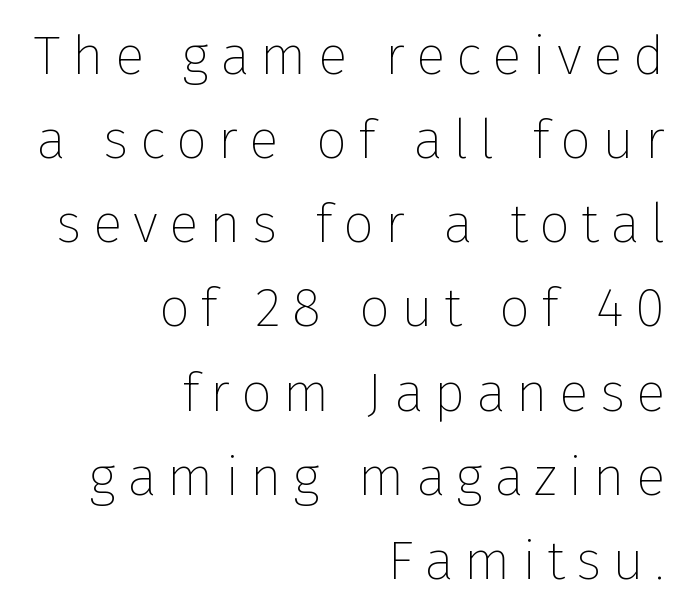
A typesetter would label this face a sans. A roman cut, with each character standing at attention. Character widths vary here, with narrow letters taking less room than wide ones. Is the type heavy? It reads as light-to-regular instead.
